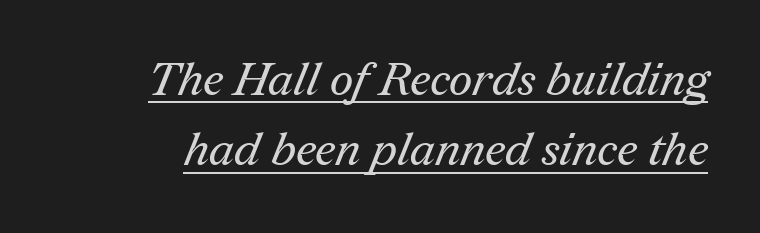
The image shows 46 px regular-weight serif type; set normal line spacing (1.53x), normal letter spacing, underlined; medium stroke contrast and a medium x-height.
